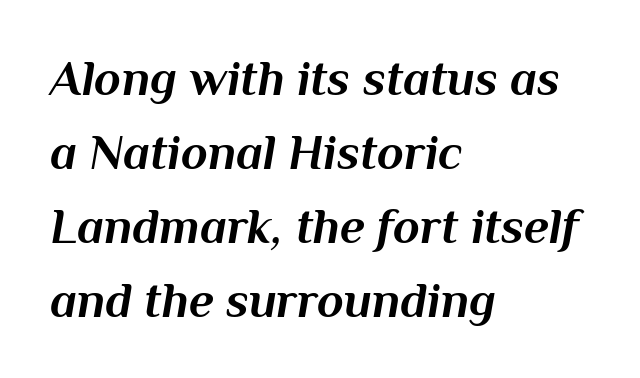
Q: Is the text bold? A: Yes.
Q: Is the text italic (slanted)? A: Yes, it leans right by about 10 degrees.
Q: Is the text underlined? A: No.
Q: How is the paragraph aligned? A: Left-aligned.
Q: Is the spacing between letters normal or unusually wide? A: Normal.
Q: Is the spacing between lines tight, normal or loose? A: Normal.
Q: Width (condensed, normal, or wide)? A: Normal.
Q: Stroke contrast? A: Medium.
Q: x-height? A: Medium.
Q: Monospaced? A: No.
